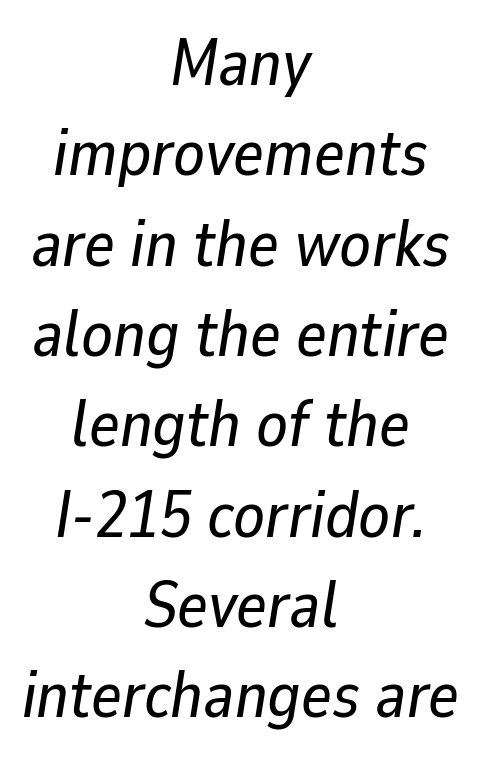
The image shows 65 px text type, italic (leaning right); set centered, normal line spacing (1.39x), normal letter spacing, not underlined; low stroke contrast and a medium x-height.
